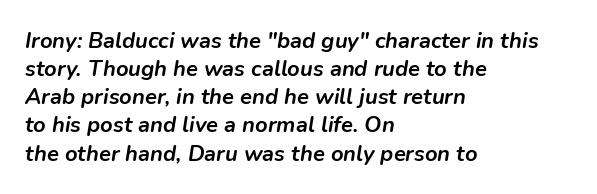
Q: Is the text bold? A: Yes.
Q: Is the text italic (slanted)? A: Yes, it leans right by about 9 degrees.
Q: Is the text underlined? A: No.
Q: How is the paragraph aligned? A: Left-aligned.
Q: Is the spacing between letters normal or unusually wide? A: Normal.
Q: Is the spacing between lines tight, normal or loose? A: Normal.
